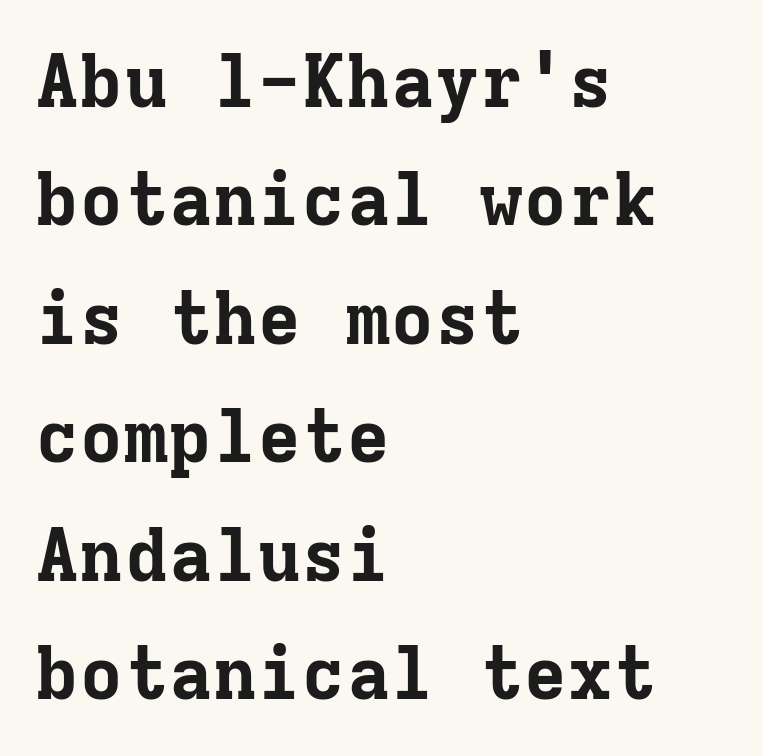
Q: Is the text bold? A: Yes.
Q: Is the text italic (slanted)? A: No, it is upright.
Q: Is the typeface a serif or a sans-serif typeface? A: Serif.
Q: Is the text underlined? A: No.
Q: How is the paragraph aligned? A: Left-aligned.
Q: Is the spacing between letters normal or unusually wide? A: Normal.
Q: Is the spacing between lines tight, normal or loose? A: Normal.
Q: Width (condensed, normal, or wide)? A: Normal.
Q: Stroke contrast? A: Low.
Q: x-height? A: Medium.
Q: Monospaced? A: Yes.
